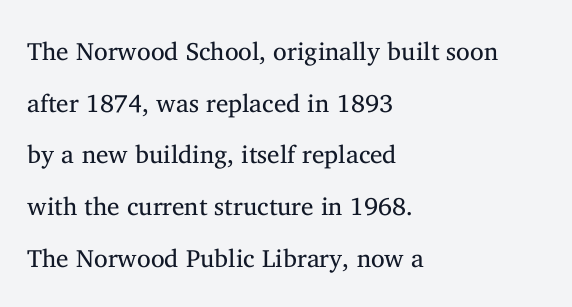
The face looks like a standard text weight, possibly lighter. This sample uses plain, unmodified letter spacing. Nope, not italic — everything's standing straight. Rule under the text: the space is simply empty.
